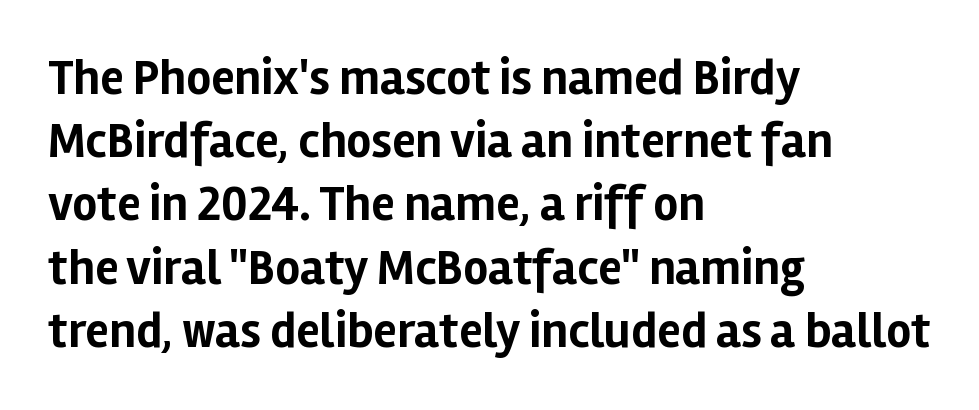
The image shows 49 px bold sans-serif type, upright; set left-aligned, normal line spacing (1.29x), normal letter spacing, not underlined; low stroke contrast and a medium x-height.
